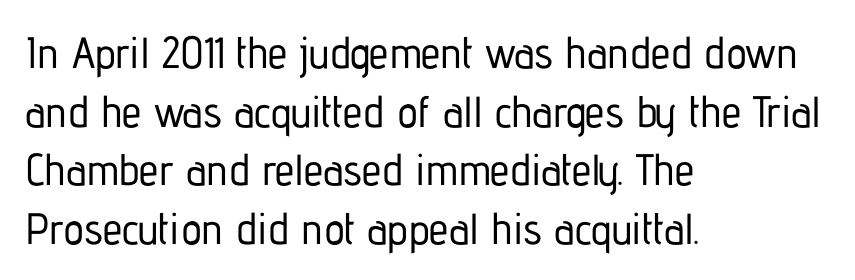
The typeface chosen for these lines omits serifs. Spacing verdict: proportional, widths tailored to each character. Line starts are locked; line ends wander. In terms of letterspacing, this is plain default setting. This is roman type, the default non-slanted kind.
